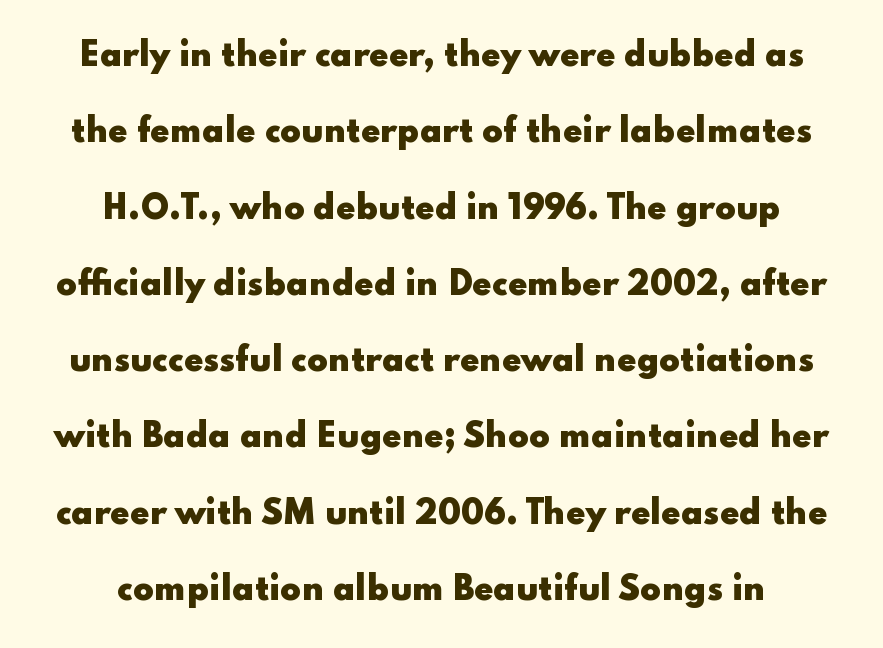
{"serif": "no", "italic": "no", "bold": "yes", "weight": "heavy", "width": "wide", "stroke_contrast": "low", "x_height": "small", "monospaced": "no", "underline": "no", "align": "center", "line_spacing": "loose", "line_spacing_ratio": 2.46, "letter_spacing": "normal", "letter_spacing_em": 0.0, "glyph_px": 31}
